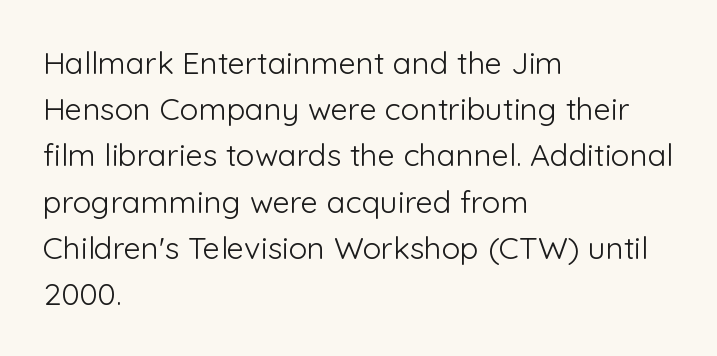
This rendering leaves character spacing at its baseline value. Serif or sans? Sans — the stroke terminals are bare. Line beginnings align vertically; line endings do not. If you drew a line through each stem, it would be perfectly vertical. Stem width sits at or under what a default text font uses.
